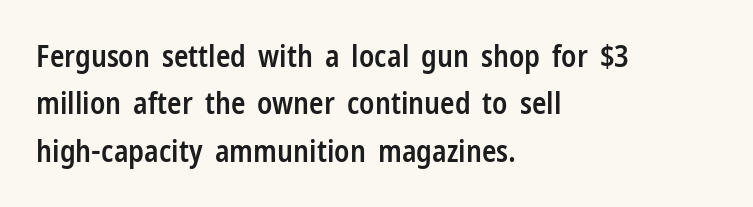
Leading matches the norm, producing a regular column. The font is running at a semibold setting, under full bold. One-word summary of the alignment: left. What stands out about the letter spacing? Nothing — it is the standard amount.
